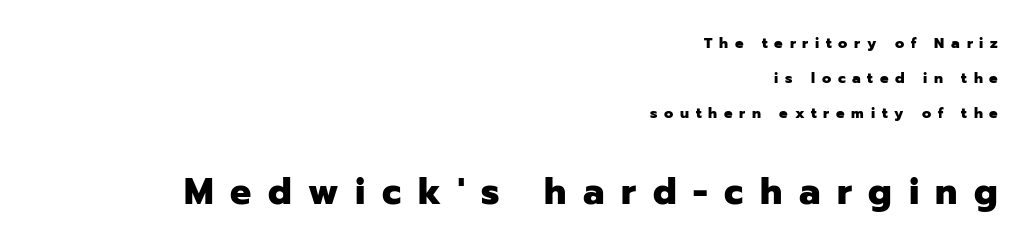
The image shows 37 px heavy sans-serif type, upright; set right-aligned, loose line spacing (2.34x), unusually wide letter spacing (+0.45 em), not underlined; the second (bottom) block is 2.47x larger; low stroke contrast and a medium x-height.
